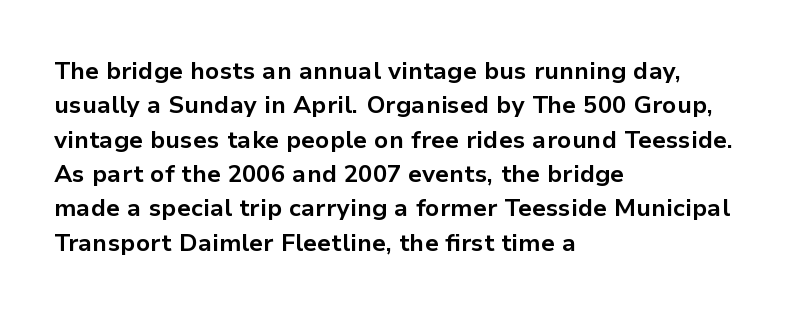
Q: Is the text bold? A: Yes.
Q: Is the text italic (slanted)? A: No, it is upright.
Q: Is the text underlined? A: No.
Q: How is the paragraph aligned? A: Left-aligned.
Q: Is the spacing between letters normal or unusually wide? A: Normal.
Q: Is the spacing between lines tight, normal or loose? A: Normal.
